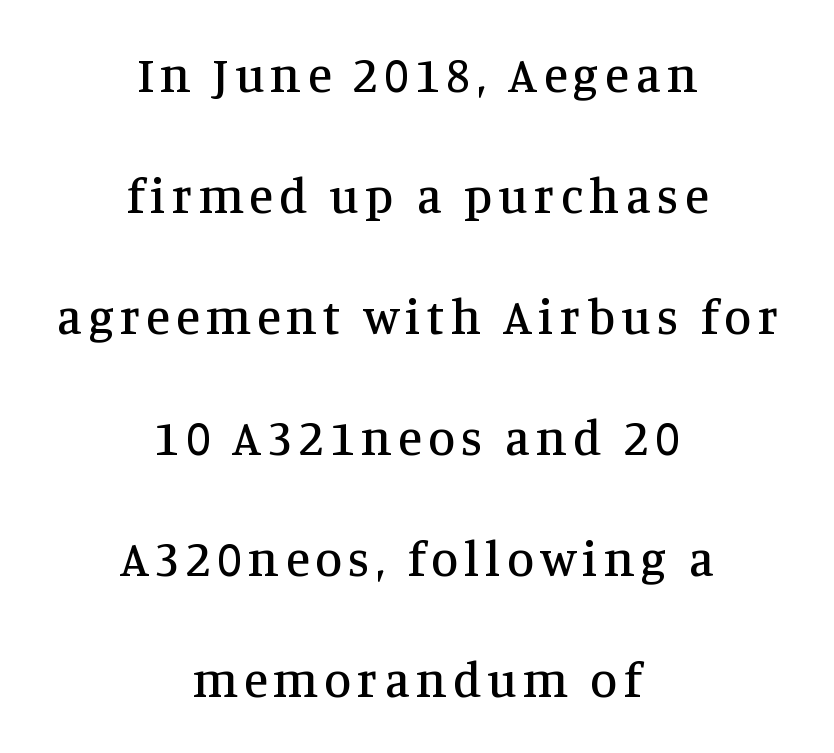
The image shows 49 px serif type, upright; set centered, loose line spacing (2.47x), not underlined; medium stroke contrast and a large x-height.
